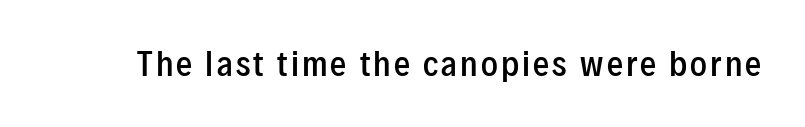
Heft: intermediate — a semibold. Descenders hang freely into open space. These lines are composed in type without serifs. Proportional: the letters do not fall into vertical columns. The lettering stays uniformly vertical, giving the passage a roman look.
